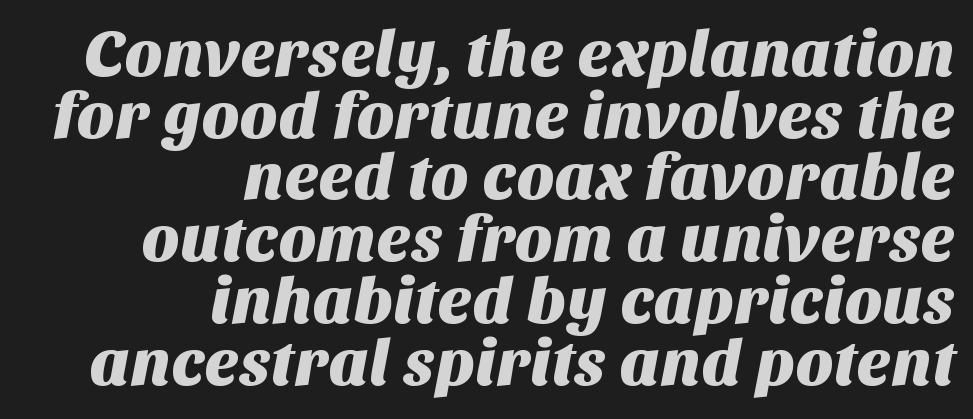
The image shows 65 px sans-serif type; set right-aligned, tight line spacing (0.95x), normal letter spacing, not underlined; medium stroke contrast and a large x-height.
